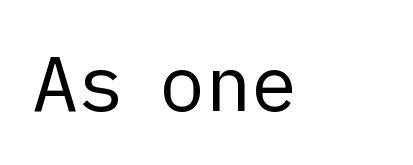
The typeface has the unassuming heft of standard copy or less. In terms of posture, this sample is upright. Students, note that the glyphs here touch the page at normal intervals. A clean baseline with only descenders dipping below it.
